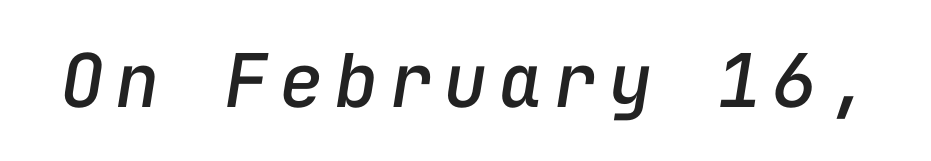
The image shows 74 px text type, italic (leaning right), monospaced; set not underlined; low stroke contrast and a medium x-height.
